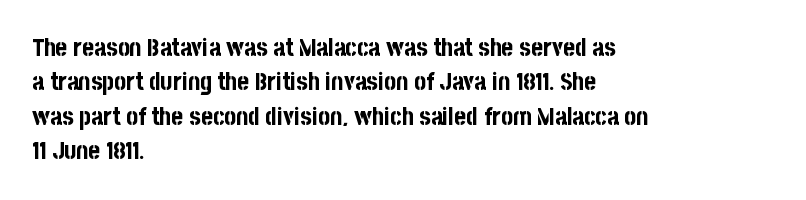
Plain, unruled lines of type. Italic: no, the glyphs are upright roman. The face used here has the dense, thick strokes of a bold. Compared with typical paragraphs, the rows here are spaced about the same. The paragraph has a hard left edge and a soft right edge. Here the glyphs are tracked normally, forming tight word shapes.
